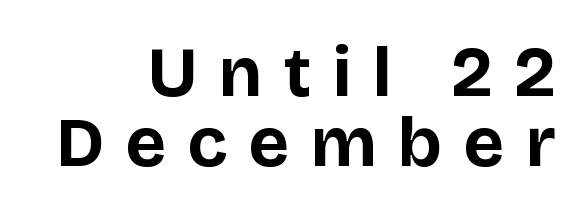
Q: Is the text bold? A: Yes.
Q: Is the text italic (slanted)? A: No, it is upright.
Q: Is the typeface a serif or a sans-serif typeface? A: Sans-serif.
Q: Is the text underlined? A: No.
Q: How is the paragraph aligned? A: Right-aligned.
Q: Is the spacing between letters normal or unusually wide? A: Unusually wide.
Q: Is the spacing between lines tight, normal or loose? A: Tight.
Q: Width (condensed, normal, or wide)? A: Normal.
Q: Stroke contrast? A: Low.
Q: x-height? A: Large.
Q: Monospaced? A: No.
